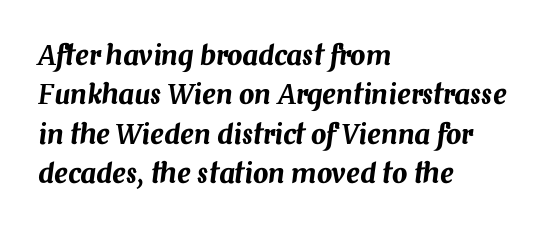
There is no visible air inserted between adjacent glyphs. These lines sit exactly where default settings would place them. Short and long lines alike share a common starting point at left. The passage shown is not underscored anywhere. Slanted lettering throughout.
